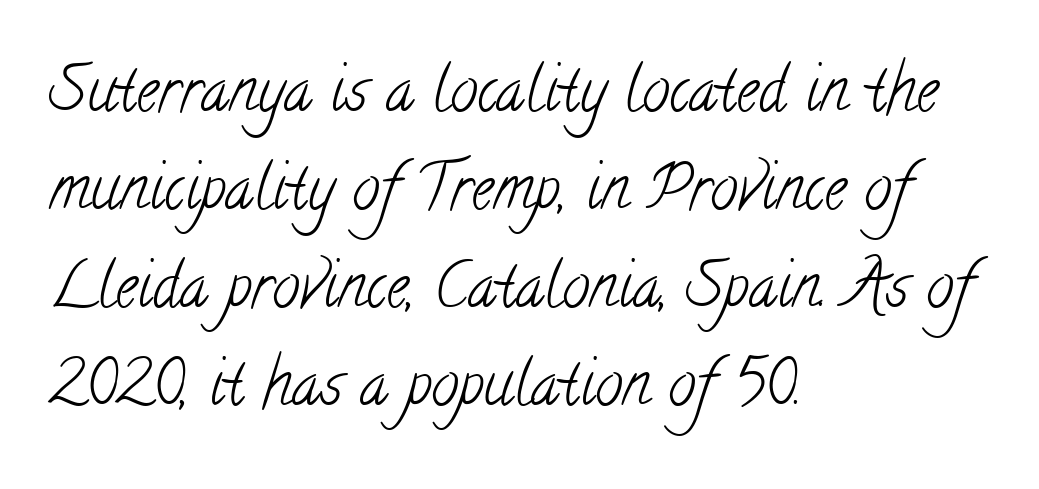
{"serif": "yes", "bold": "no", "weight": "light", "width": "condensed", "stroke_contrast": "low", "x_height": "small", "monospaced": "no", "underline": "no", "align": "left", "line_spacing": "normal", "line_spacing_ratio": 1.58, "letter_spacing": "normal", "letter_spacing_em": 0.0, "glyph_px": 62}
